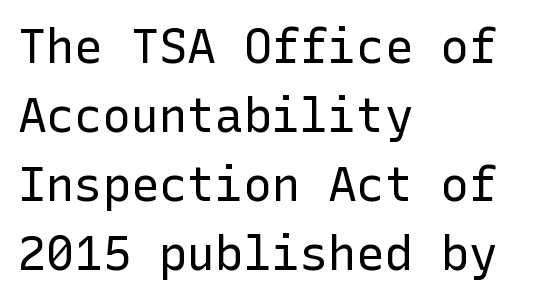
Each line starts at the same left margin while the right side varies. A light-to-regular cut is what we see here. The gap between lines stays unmarked. No feet cap the strokes, marking this as sans-serif type.
